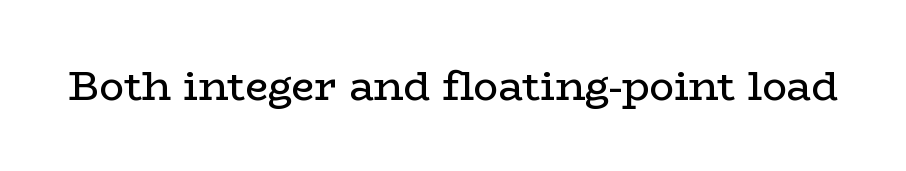
{"serif": "yes", "italic": "no", "bold": "no", "weight": "regular", "width": "wide", "stroke_contrast": "low", "x_height": "medium", "monospaced": "no", "underline": "no", "letter_spacing": "normal", "letter_spacing_em": 0.0, "glyph_px": 41}
